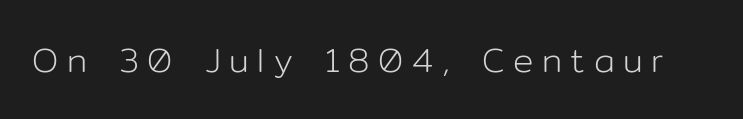
The image shows 34 px light sans-serif type, upright; set unusually wide letter spacing (+0.25 em), not underlined; low stroke contrast and a medium x-height.
